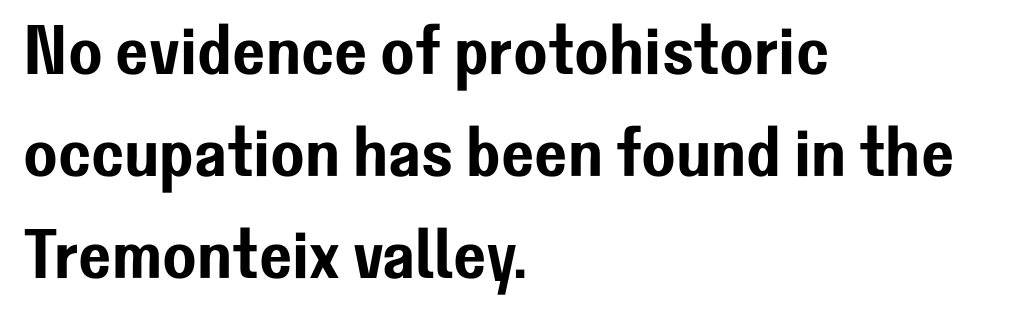
Q: Is the text italic (slanted)? A: No, it is upright.
Q: Is the typeface a serif or a sans-serif typeface? A: Sans-serif.
Q: Is the text underlined? A: No.
Q: How is the paragraph aligned? A: Left-aligned.
Q: Is the spacing between letters normal or unusually wide? A: Normal.
Q: Is the spacing between lines tight, normal or loose? A: Normal.
Q: Width (condensed, normal, or wide)? A: Normal.
Q: Stroke contrast? A: Low.
Q: x-height? A: Medium.
Q: Monospaced? A: No.
